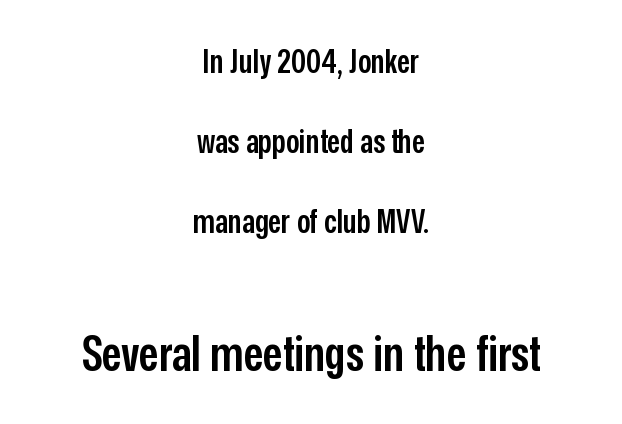
Each row of text sits above clean, open space. You could not count columns in this text — the font is proportionally spaced. Interline gaps are noticeably wide in this sample. Upright lettering throughout. The typeface chosen for these lines omits serifs. The face used here is rendered with its standard letterfit.
